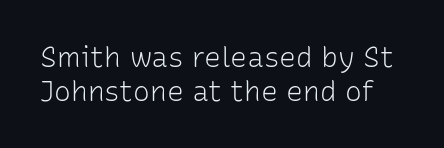
Q: Is the text bold? A: No.
Q: Is the text italic (slanted)? A: No, it is upright.
Q: Is the typeface a serif or a sans-serif typeface? A: Sans-serif.
Q: Is the text underlined? A: No.
Q: Is the spacing between letters normal or unusually wide? A: Normal.
Q: Width (condensed, normal, or wide)? A: Normal.
Q: Stroke contrast? A: Low.
Q: x-height? A: Medium.
Q: Monospaced? A: No.
